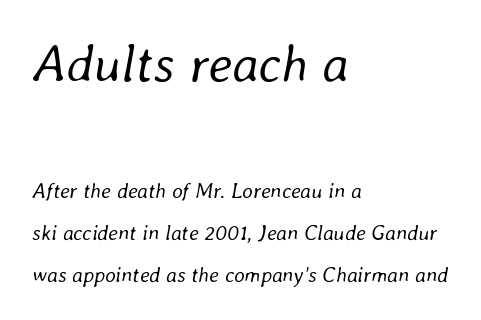
Q: Is the text bold? A: No.
Q: Is the text italic (slanted)? A: Yes, it leans right by about 8 degrees.
Q: Is the text underlined? A: No.
Q: How is the paragraph aligned? A: Left-aligned.
Q: Is the spacing between letters normal or unusually wide? A: Normal.
Q: Is the spacing between lines tight, normal or loose? A: Loose.
Q: Which block of text is set in a larger size, the first (top) or the second (bottom)? A: The first (top) one.
Q: Width (condensed, normal, or wide)? A: Normal.
Q: Stroke contrast? A: Low.
Q: x-height? A: Medium.
Q: Monospaced? A: No.
